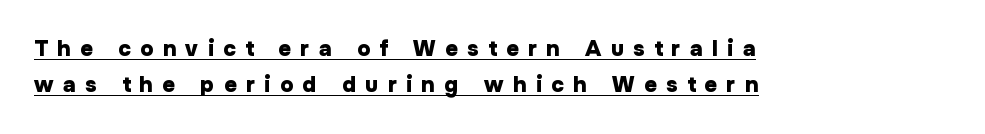
Does the leading feel generous? No, just average. As a designer I'd log this as weight 700, bold. If you drew a line through each stem, it would be perfectly vertical. This rendering uses left alignment, leaving the right contour irregular.
